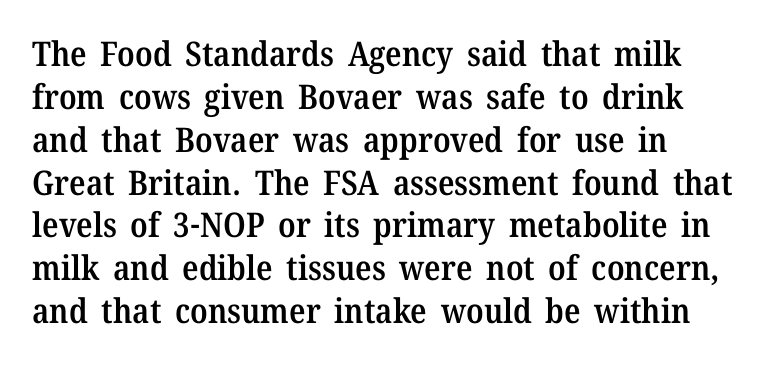
{"serif": "yes", "italic": "no", "bold": "semi", "weight": "semibold", "width": "normal", "stroke_contrast": "medium", "x_height": "medium", "monospaced": "no", "underline": "no", "align": "left", "line_spacing": "normal", "line_spacing_ratio": 1.26, "letter_spacing": "normal", "letter_spacing_em": 0.0, "glyph_px": 34}
